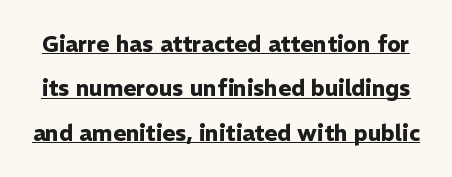
{"italic": "no", "bold": "yes", "underline": "yes", "line_spacing": "loose", "line_spacing_ratio": 2.02, "letter_spacing": "normal", "letter_spacing_em": 0.0, "glyph_px": 22}
